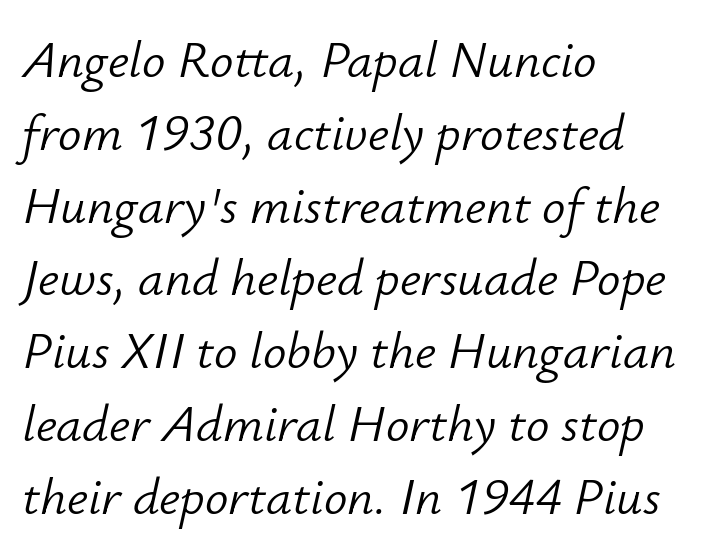
These lines are set flush left with a ragged right edge. This is oblique type, the kind used for emphasis or titles. The passage shown is typed in a proportional face where columns would drift. Vertically, the passage feels balanced, rows spaced as you'd expect. The glyphs are unaccompanied by any horizontal stroke below them.
